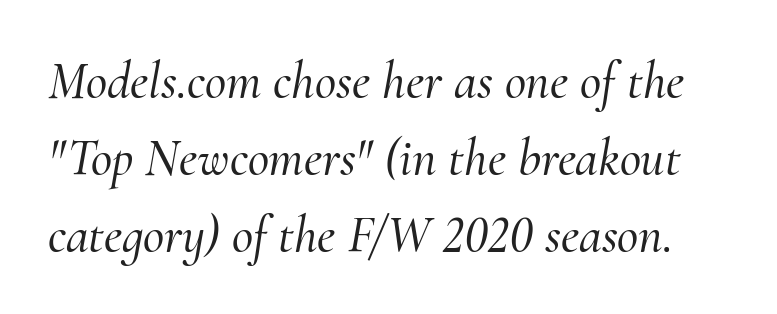
Quick note: italic. Serif or sans? Serif — the stroke terminals have little feet. The lines sit at an ordinary, default distance from one another. The letters advance in unequal steps, a hallmark of proportional type. Default kerning and tracking; the words read as compact shapes. Words float on clear page, feet unadorned.
